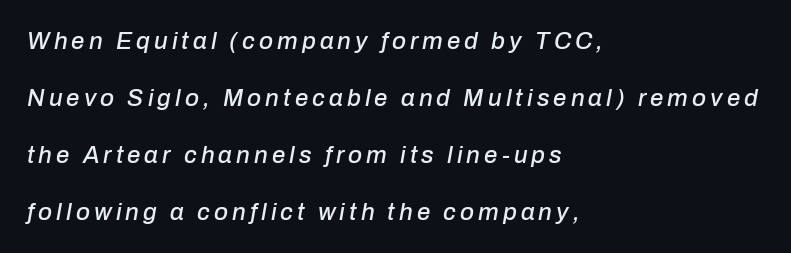
{"italic": "yes", "lean": "right", "slant_degrees": 10, "underline": "no", "align": "left", "line_spacing": "loose", "line_spacing_ratio": 2.37, "glyph_px": 24}
